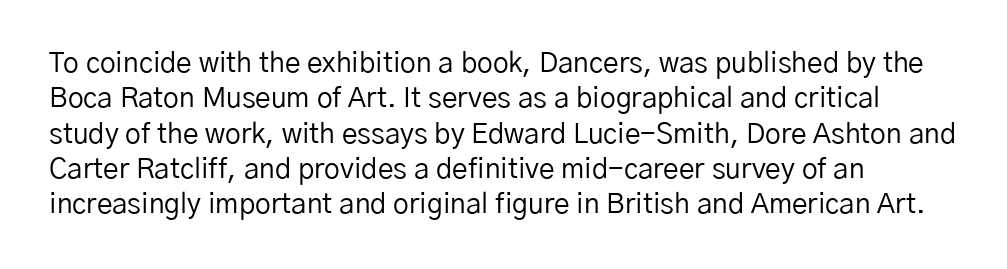
The image shows 28 px regular-weight sans-serif type, upright; set left-aligned, normal line spacing (1.26x), normal letter spacing, not underlined; low stroke contrast and a medium x-height.
